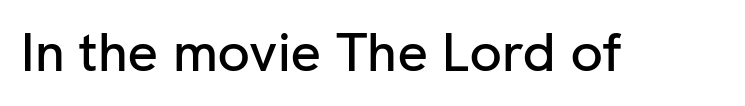
Check under the words: just untouched page. Observe the ordinary spacing: letters are neighbours, not strangers. The type family on display is of the sans-serif kind. Here the designer chose a conventional face with non-uniform glyph widths. The typography opts for an upright posture over an oblique one.
